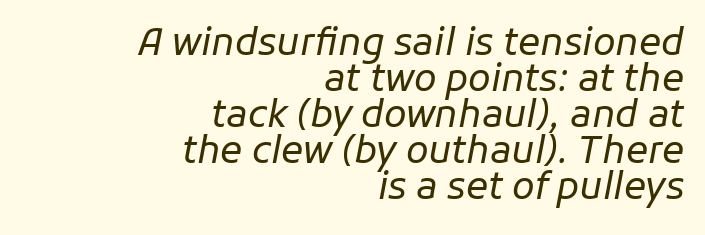
How would I describe the line gaps? Narrow and economical. Summary of weight: not heavy and not bold. Right-aligned paragraph, ragged on the left. Nobody drew a line under any word here. Short note: letters normally spaced. Proportional: the letters do not fall into vertical columns.
